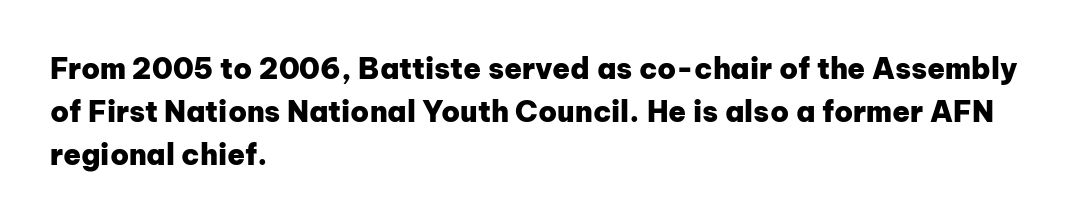
The image shows 29 px heavy sans-serif type, upright; set left-aligned, normal line spacing (1.48x), normal letter spacing, not underlined; low stroke contrast and a medium x-height.
